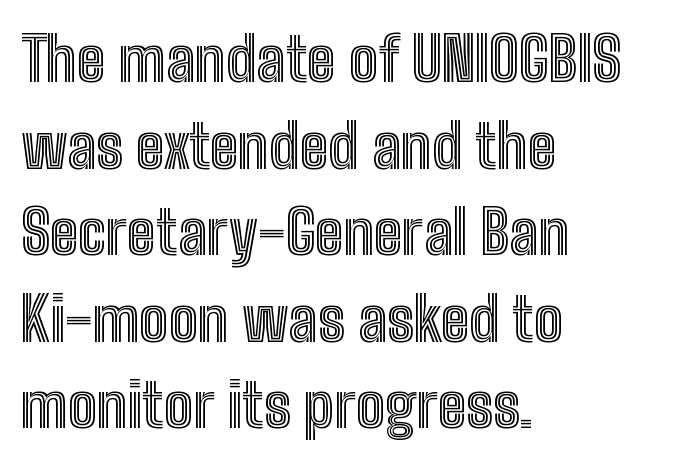
Line beginnings align vertically; line endings do not. Rule under the text: the space is simply empty. Evenly set lines give the paragraph a standard silhouette. Tall strokes in this sample are plumb rather than angled.
